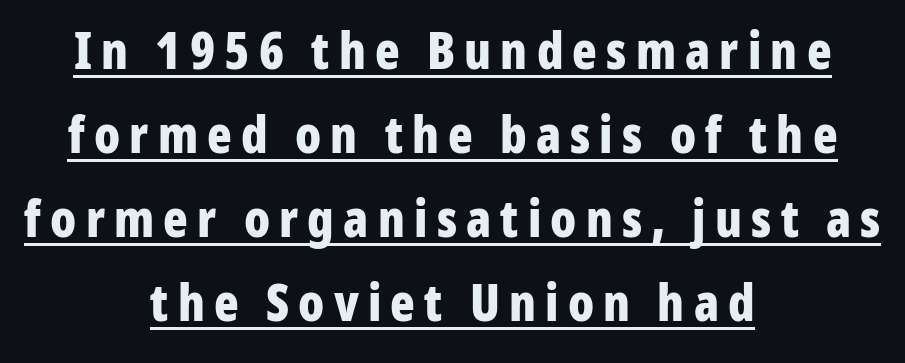
The image shows 51 px bold, condensed sans-serif type, upright; set centered, normal line spacing (1.65x), underlined; low stroke contrast and a medium x-height.
